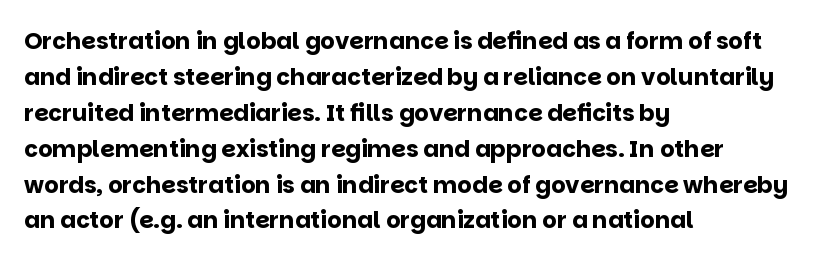
Q: Is the text bold? A: Yes.
Q: Is the text italic (slanted)? A: No, it is upright.
Q: Is the text underlined? A: No.
Q: How is the paragraph aligned? A: Left-aligned.
Q: Is the spacing between letters normal or unusually wide? A: Normal.
Q: Is the spacing between lines tight, normal or loose? A: Normal.
